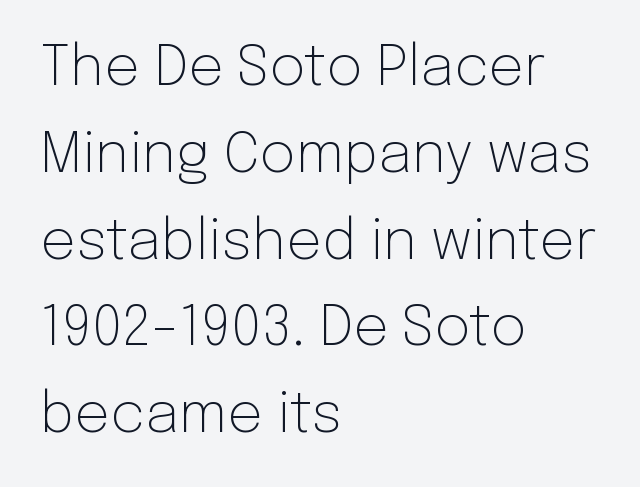
{"serif": "no", "italic": "no", "bold": "no", "weight": "light", "width": "normal", "stroke_contrast": "low", "x_height": "medium", "monospaced": "no", "underline": "no", "align": "left", "line_spacing": "normal", "line_spacing_ratio": 1.55, "letter_spacing": "normal", "letter_spacing_em": 0.0, "glyph_px": 56}
